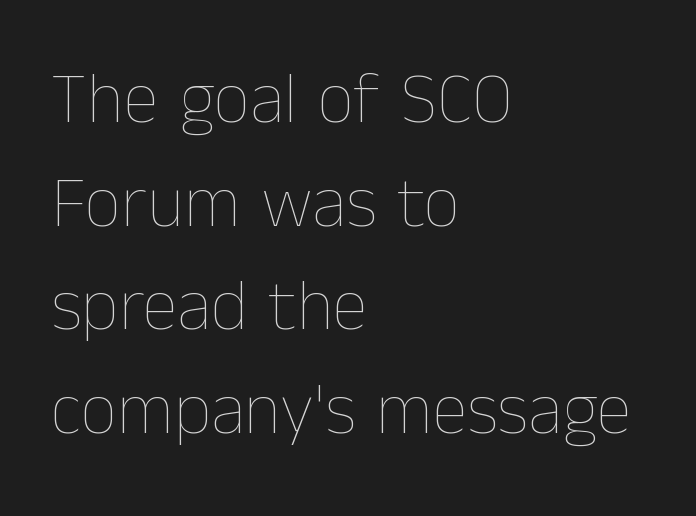
Q: Is the text bold? A: No.
Q: Is the text italic (slanted)? A: No, it is upright.
Q: Is the text underlined? A: No.
Q: How is the paragraph aligned? A: Left-aligned.
Q: Is the spacing between letters normal or unusually wide? A: Normal.
Q: Is the spacing between lines tight, normal or loose? A: Normal.
Q: Width (condensed, normal, or wide)? A: Normal.
Q: Stroke contrast? A: Low.
Q: x-height? A: Medium.
Q: Monospaced? A: No.
